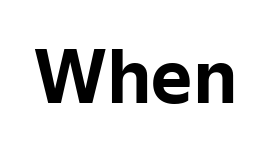
{"serif": "no", "italic": "no", "bold": "yes", "weight": "bold", "width": "normal", "stroke_contrast": "low", "x_height": "medium", "monospaced": "no", "underline": "no", "letter_spacing": "normal", "letter_spacing_em": 0.0, "glyph_px": 70}
